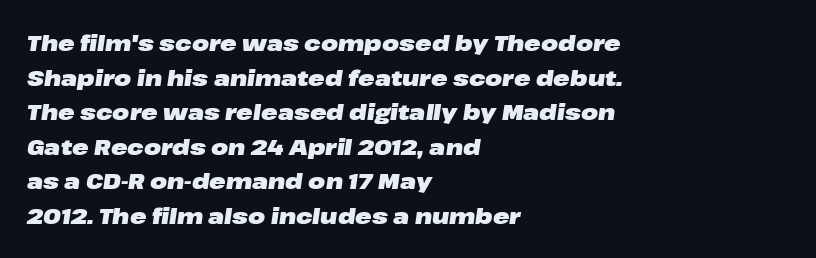
Q: Is the text bold? A: Yes.
Q: Is the text italic (slanted)? A: Yes, it leans right by about 8 degrees.
Q: Is the text underlined? A: No.
Q: How is the paragraph aligned? A: Left-aligned.
Q: Is the spacing between letters normal or unusually wide? A: Normal.
Q: Is the spacing between lines tight, normal or loose? A: Normal.
